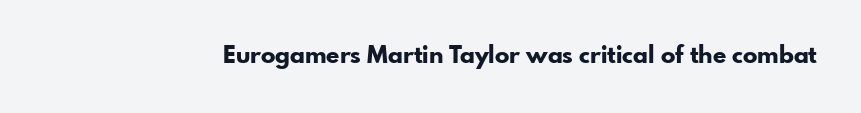
{"italic": "no", "bold": "yes", "underline": "no", "letter_spacing": "normal", "letter_spacing_em": 0.0, "glyph_px": 24}
